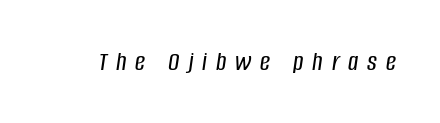
The image shows 28 px condensed type, italic (leaning right); set unusually wide letter spacing (+0.32 em), not underlined; low stroke contrast and a large x-height.
